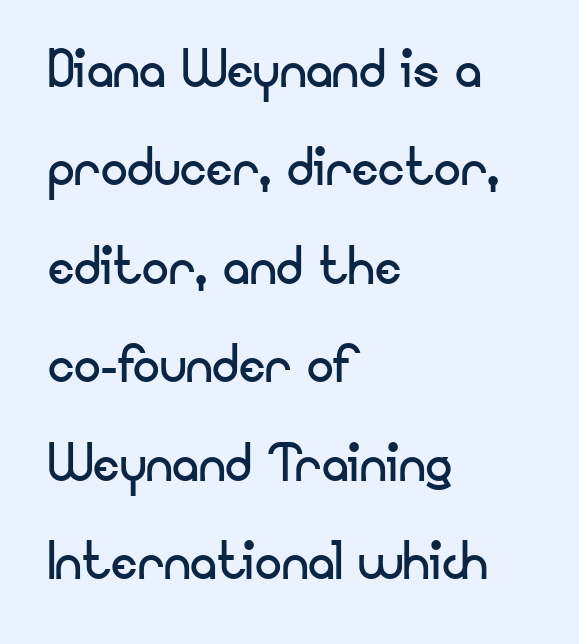
The image shows 67 px regular-weight sans-serif type, upright; set left-aligned, normal line spacing (1.47x), normal letter spacing, not underlined; low stroke contrast and a small x-height.
